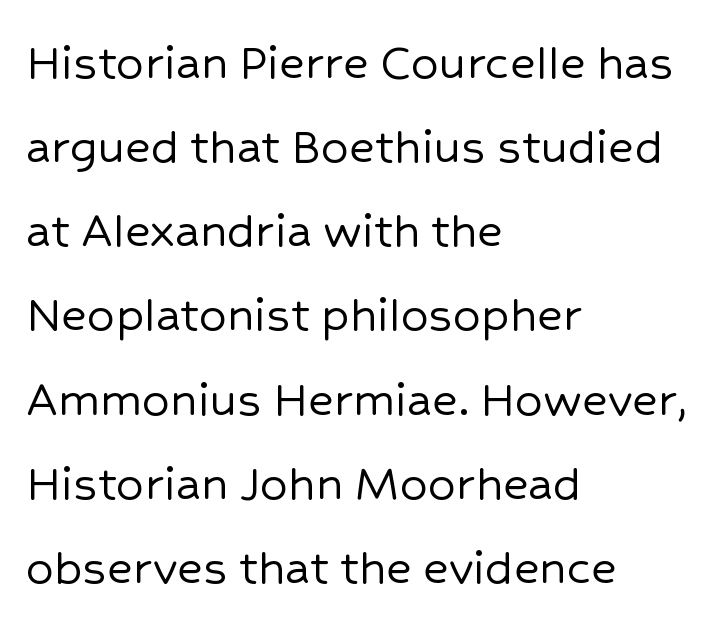
This rendering leaves character spacing at its baseline value. The area under the type is left untouched. The rendering anchors every line to the left-hand side. Spacing verdict: proportional, widths tailored to each character.
